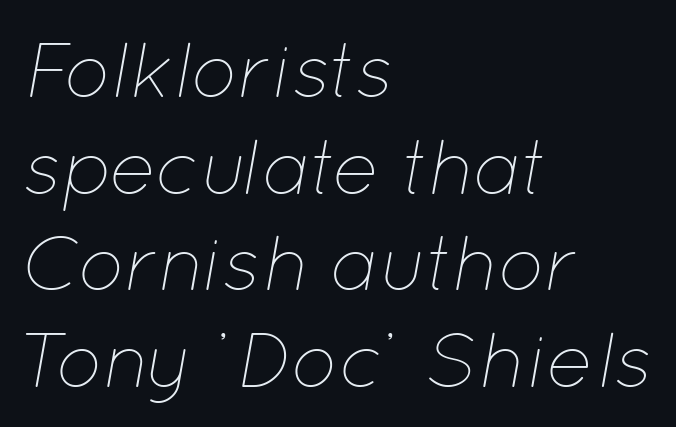
{"italic": "yes", "lean": "right", "slant_degrees": 12, "bold": "no", "weight": "thin", "width": "normal", "stroke_contrast": "low", "x_height": "medium", "monospaced": "no", "underline": "no", "align": "left", "line_spacing_ratio": 1.24, "letter_spacing": "normal", "letter_spacing_em": 0.0, "glyph_px": 78}
